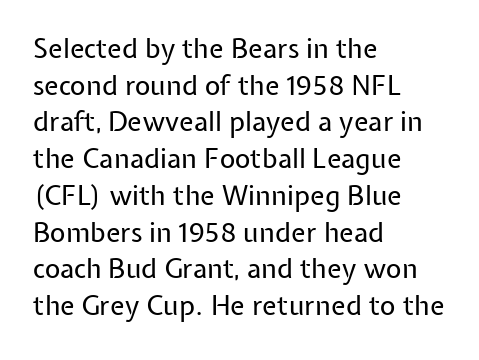
{"italic": "no", "bold": "no", "underline": "no", "align": "left", "line_spacing": "normal", "line_spacing_ratio": 1.36, "letter_spacing": "normal", "letter_spacing_em": 0.0, "glyph_px": 27}
